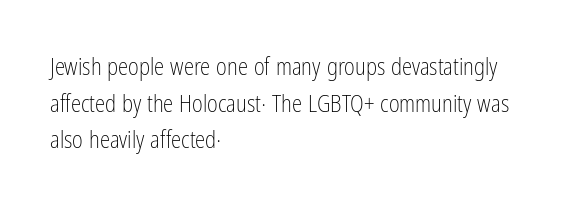
Notice how descenders clear the ascenders below comfortably — that's standard leading. Heft: none added — not bold. Posture: upright roman. The tracking reads as untouched default to a designer's eye. If you drew a ruler down the left edge, every line would touch it.
